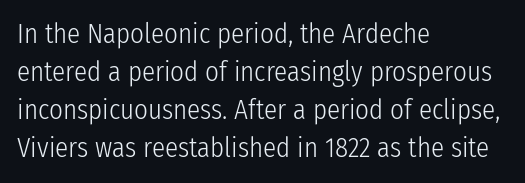
{"italic": "no", "bold": "no", "underline": "no", "align": "left", "line_spacing": "normal", "line_spacing_ratio": 1.41, "letter_spacing": "normal", "letter_spacing_em": 0.0, "glyph_px": 27}
